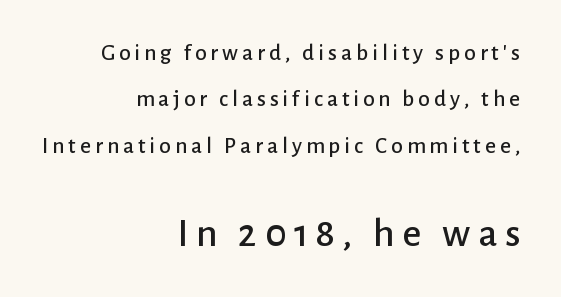
The image shows 41 px sans-serif type, upright; set right-aligned, loose line spacing (2.02x), not underlined; the second (bottom) block is 1.78x larger; low stroke contrast and a medium x-height.
